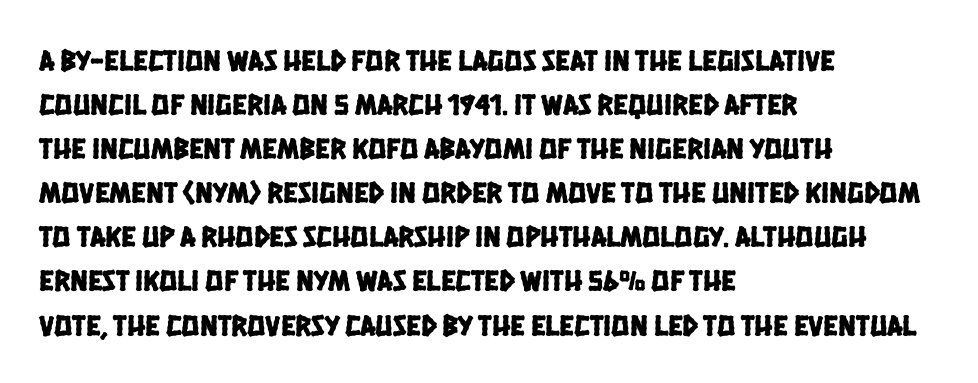
The image shows 30 px condensed sans-serif type; set left-aligned, normal line spacing (1.47x), normal letter spacing, not underlined; low stroke contrast and a large x-height.
